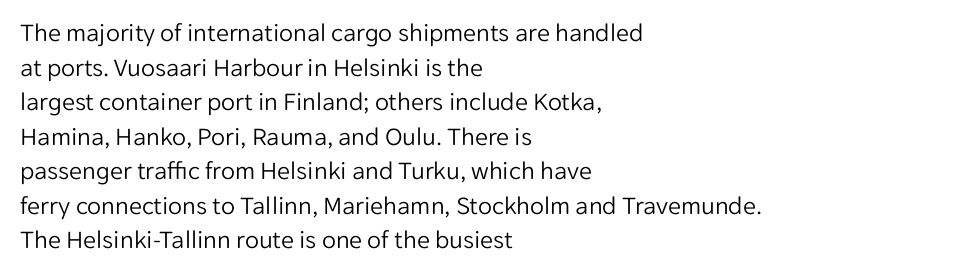
{"italic": "no", "bold": "no", "underline": "no", "align": "left", "line_spacing": "normal", "line_spacing_ratio": 1.33, "letter_spacing": "normal", "letter_spacing_em": 0.0, "glyph_px": 26}
